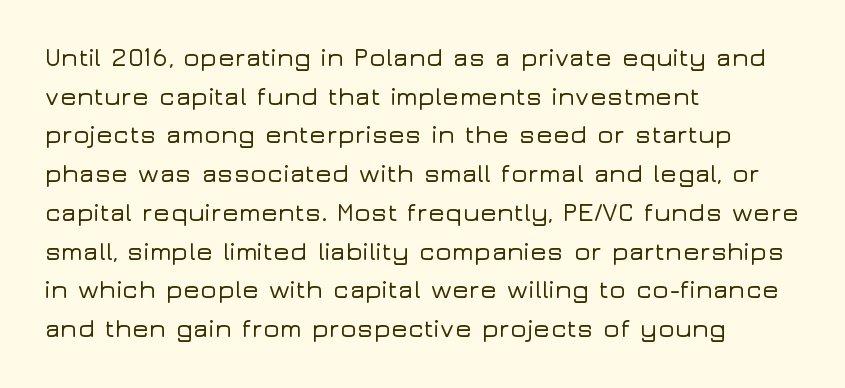
Q: Is the text italic (slanted)? A: No, it is upright.
Q: Is the text underlined? A: No.
Q: How is the paragraph aligned? A: Left-aligned.
Q: Is the spacing between letters normal or unusually wide? A: Normal.
Q: Is the spacing between lines tight, normal or loose? A: Normal.
